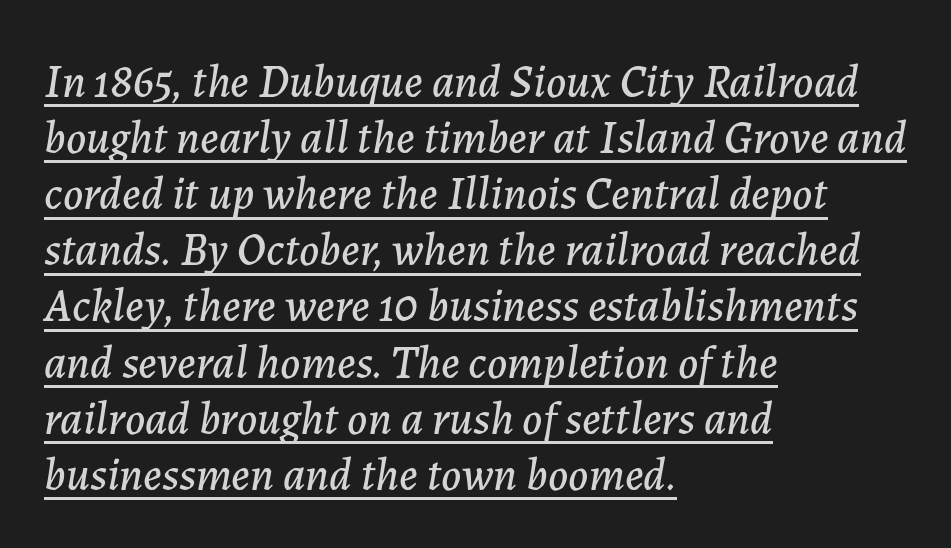
The image shows 46 px text type, italic (leaning right); set left-aligned, line spacing 1.22x, normal letter spacing, underlined; low stroke contrast and a medium x-height.
